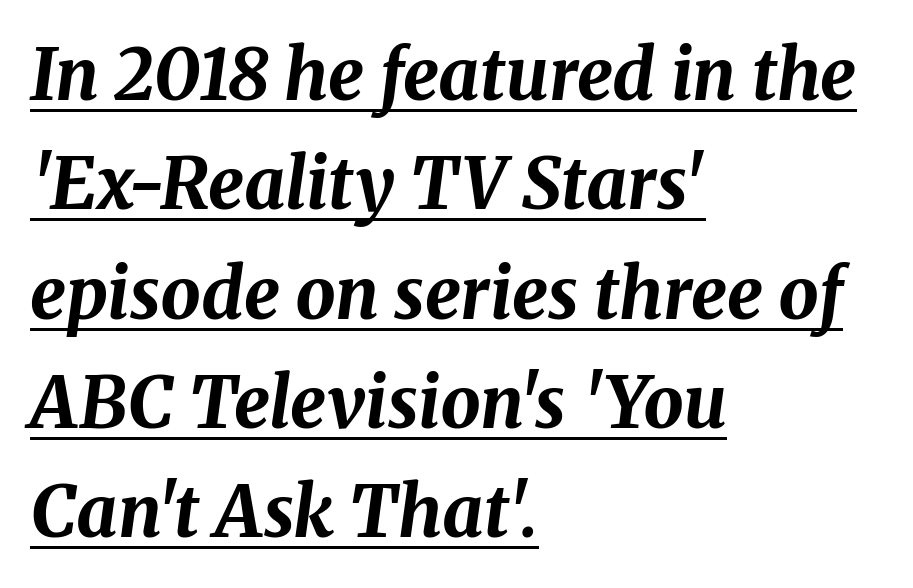
Q: Is the text bold? A: Yes.
Q: Is the text italic (slanted)? A: Yes, it leans right by about 8 degrees.
Q: Is the text underlined? A: Yes.
Q: How is the paragraph aligned? A: Left-aligned.
Q: Is the spacing between letters normal or unusually wide? A: Normal.
Q: Is the spacing between lines tight, normal or loose? A: Normal.
Q: Width (condensed, normal, or wide)? A: Normal.
Q: Stroke contrast? A: Medium.
Q: x-height? A: Medium.
Q: Monospaced? A: No.
